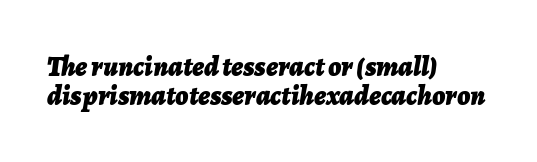
The paragraph has a hard left edge and a soft right edge. The letters advance in unequal steps, a hallmark of proportional type. Designer's note — italics engaged. These lines carry a lot of weight — the face is fully bold. The zone under the glyphs is completely vacant.
